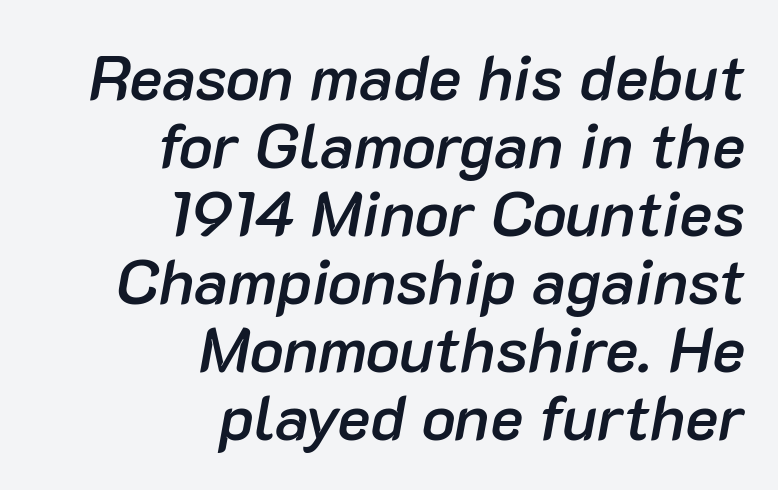
Compared with a flush-left layout, this one pins lines to the opposite, right side. Does the lettering tilt? It does — this is italic. Successive baselines arrive quickly, one right under another. Does extra space separate the letters? No, they use regular spacing.
